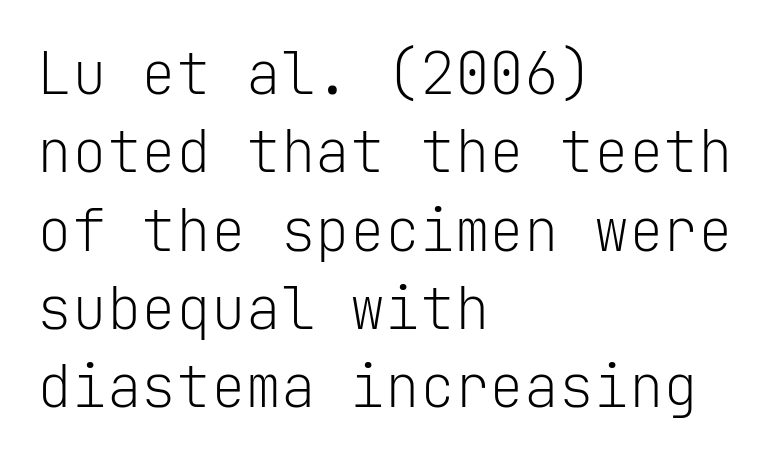
Q: Is the text bold? A: No.
Q: Is the text italic (slanted)? A: No, it is upright.
Q: Is the typeface a serif or a sans-serif typeface? A: Sans-serif.
Q: Is the text underlined? A: No.
Q: How is the paragraph aligned? A: Left-aligned.
Q: Is the spacing between letters normal or unusually wide? A: Normal.
Q: Is the spacing between lines tight, normal or loose? A: Normal.
Q: Width (condensed, normal, or wide)? A: Normal.
Q: Stroke contrast? A: Low.
Q: x-height? A: Medium.
Q: Monospaced? A: Yes.
